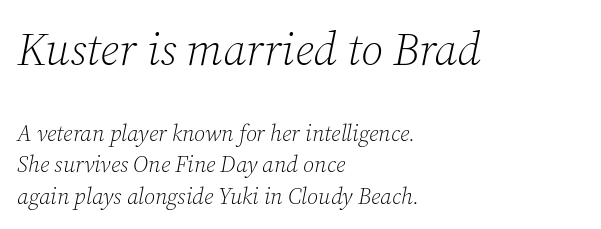
Leading: standard. Tall strokes in this sample are angled rather than plumb. The face used here is seriffed, in the tradition of book romans. Which chunk is bigger? The first one — the top block dwarfs the bottom. Look at the tracking — it's just the regular setting, nothing added. The paragraph shown leans on its left margin.
